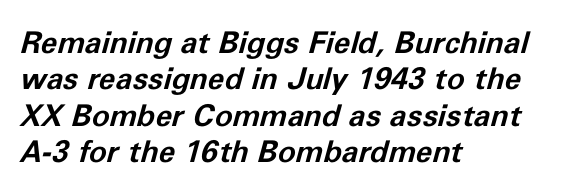
Q: Is the text bold? A: Yes.
Q: Is the text italic (slanted)? A: Yes, it leans right by about 11 degrees.
Q: Is the text underlined? A: No.
Q: How is the paragraph aligned? A: Left-aligned.
Q: Is the spacing between letters normal or unusually wide? A: Normal.
Q: Width (condensed, normal, or wide)? A: Normal.
Q: Stroke contrast? A: Low.
Q: x-height? A: Medium.
Q: Monospaced? A: No.
